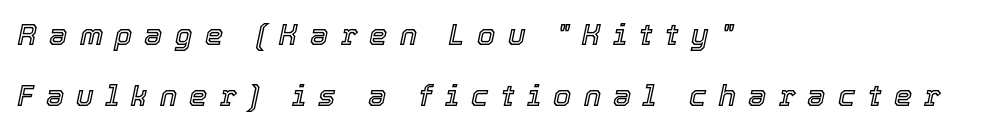
{"italic": "yes", "lean": "right", "slant_degrees": 12, "width": "normal", "x_height": "medium", "monospaced": "no", "underline": "no", "align": "left", "line_spacing": "loose", "line_spacing_ratio": 2.09, "letter_spacing": "wide", "letter_spacing_em": 0.42, "glyph_px": 29}
